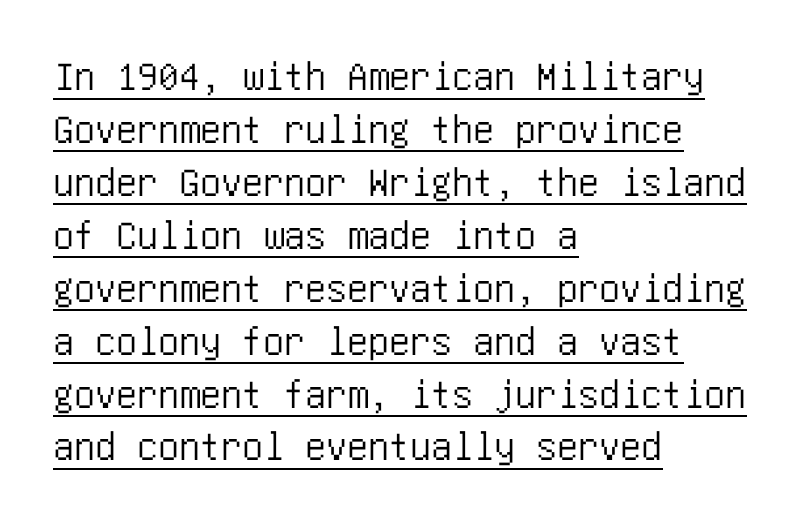
Q: Is the text italic (slanted)? A: No, it is upright.
Q: Is the typeface a serif or a sans-serif typeface? A: Sans-serif.
Q: Is the text underlined? A: Yes.
Q: How is the paragraph aligned? A: Left-aligned.
Q: Is the spacing between letters normal or unusually wide? A: Normal.
Q: Is the spacing between lines tight, normal or loose? A: Normal.
Q: Width (condensed, normal, or wide)? A: Condensed.
Q: Stroke contrast? A: Low.
Q: x-height? A: Large.
